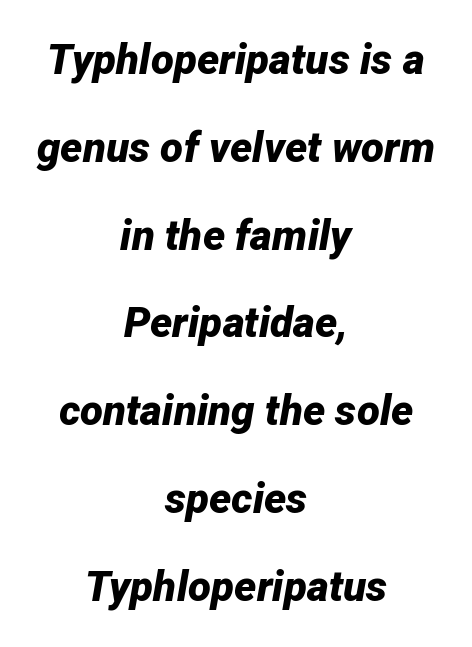
The horizontal fit of the characters is conventional and even. Anything drawn beneath the words? Only blank space. Compared with typical paragraphs, the rows here are farther apart. Rendered with sloped, italic letterforms. The paragraph has two soft edges and a firm central axis. Caption: bold face, heavy strokes.
